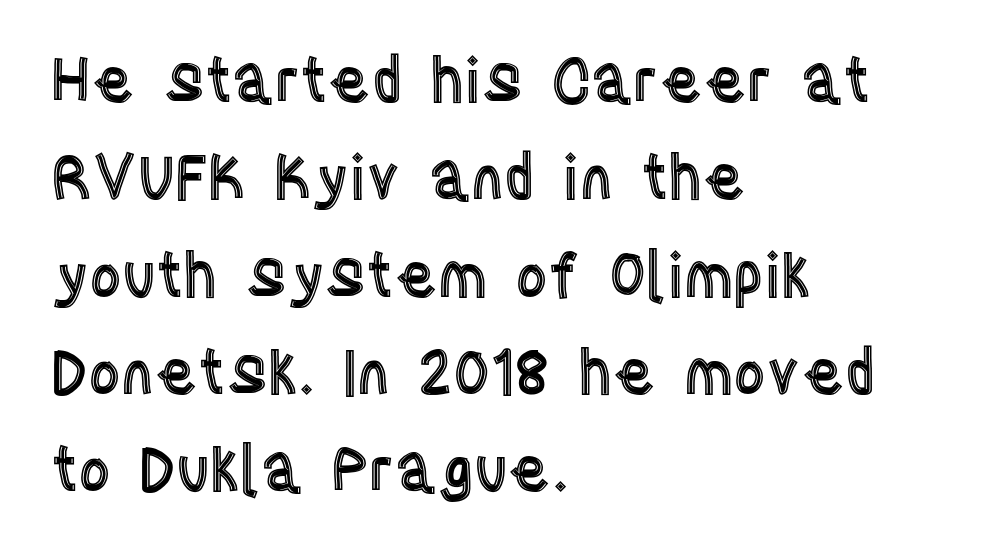
Q: Is the text italic (slanted)? A: No, it is upright.
Q: Is the text underlined? A: No.
Q: How is the paragraph aligned? A: Left-aligned.
Q: Is the spacing between letters normal or unusually wide? A: Normal.
Q: Is the spacing between lines tight, normal or loose? A: Normal.
Q: Width (condensed, normal, or wide)? A: Condensed.
Q: x-height? A: Large.
Q: Monospaced? A: No.
